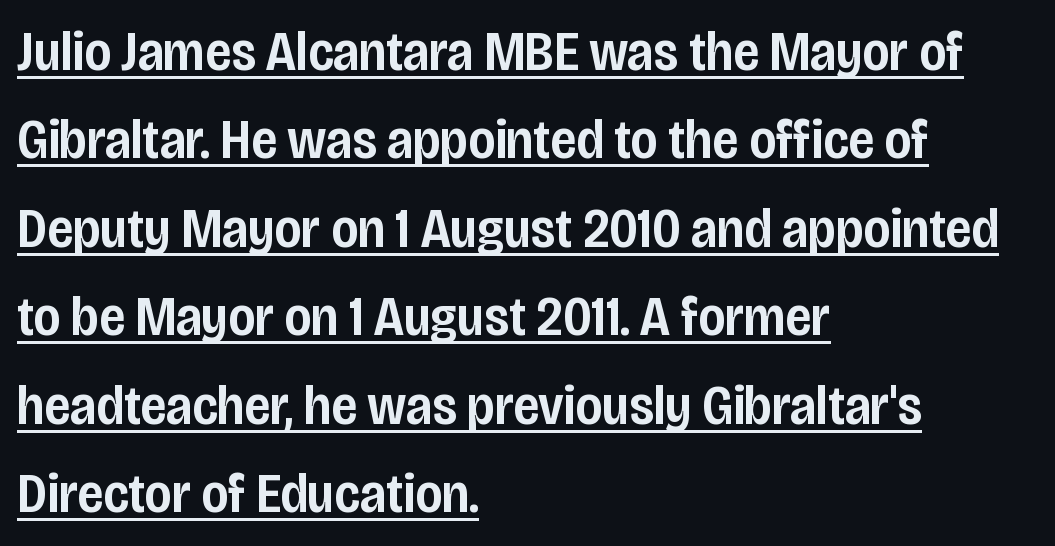
{"serif": "no", "italic": "no", "bold": "semi", "weight": "semibold", "width": "condensed", "stroke_contrast": "low", "x_height": "large", "monospaced": "no", "underline": "yes", "align": "left", "line_spacing": "normal", "line_spacing_ratio": 1.58, "letter_spacing": "normal", "letter_spacing_em": 0.0, "glyph_px": 56}
